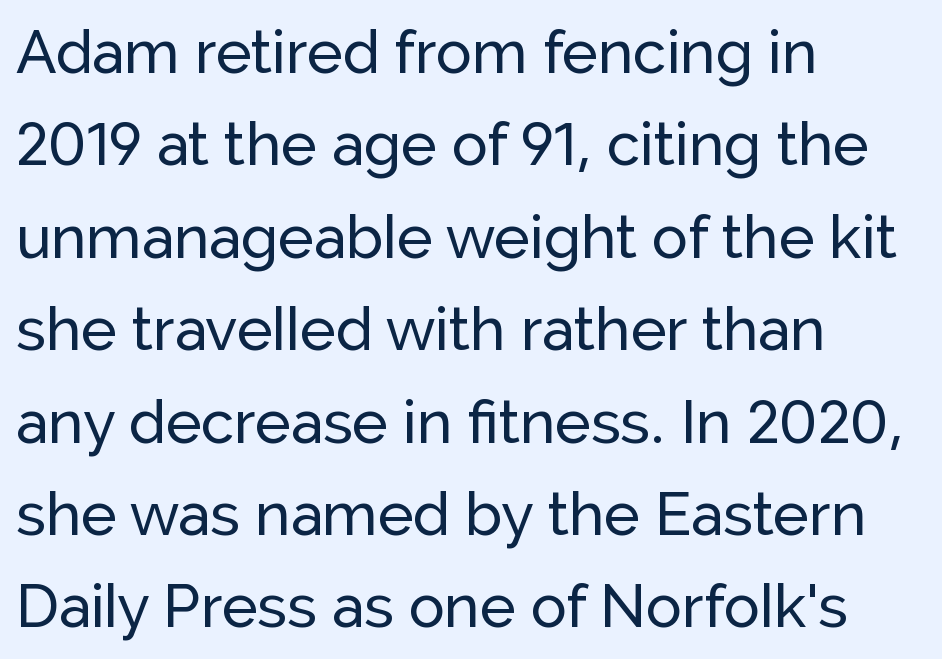
Q: Is the text italic (slanted)? A: No, it is upright.
Q: Is the typeface a serif or a sans-serif typeface? A: Sans-serif.
Q: Is the text underlined? A: No.
Q: How is the paragraph aligned? A: Left-aligned.
Q: Is the spacing between letters normal or unusually wide? A: Normal.
Q: Is the spacing between lines tight, normal or loose? A: Normal.
Q: Width (condensed, normal, or wide)? A: Normal.
Q: Stroke contrast? A: Low.
Q: x-height? A: Medium.
Q: Monospaced? A: No.
